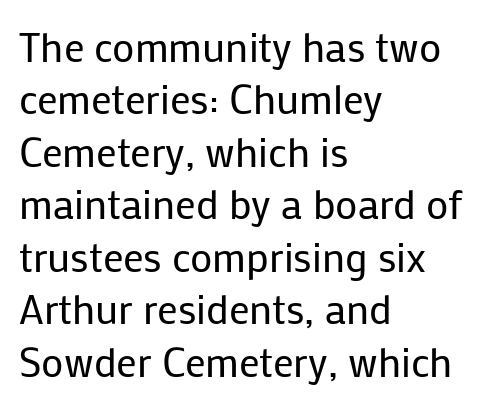
Is the stroke heavy? The answer is a plain regular-or-lighter. Is this a sans? Yes — the strokes have no serifs. Every row of glyphs begins at an identical x-position on the left. Lines of text with bare space underneath. Rendered with straight, roman letterforms. The rendering uses natural spacing where letterforms have individual widths.
